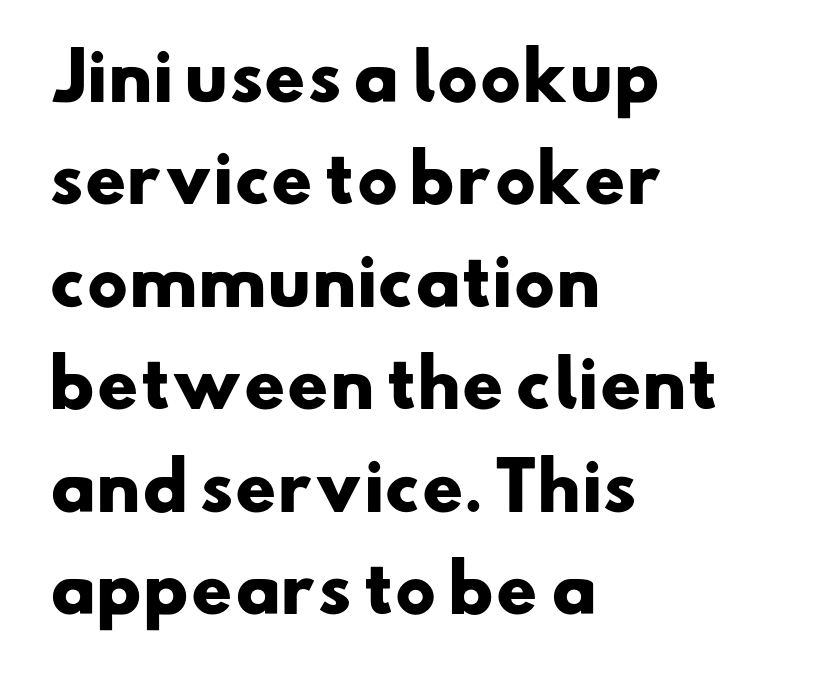
How heavy is the stroke? Heavy — this is a bold. No feet cap the strokes, marking this as sans-serif type. Here the designer chose a conventional face with non-uniform glyph widths. Leading matches the norm, producing a regular column.
